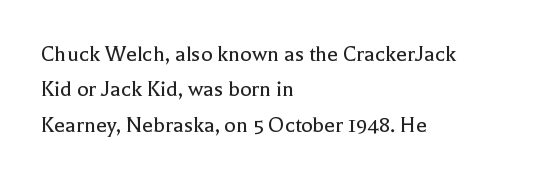
Tracking value appears to be zero — textbook default spacing. Posture: straight, roman, zero tilt. Leftover space on each line is placed entirely after the last word. This is not heavy type; no bold has been used.
